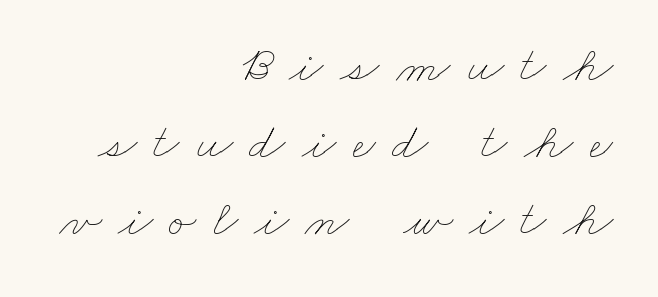
Substantial extra tracking has been applied to these lines. You could not count columns in this text — the font is proportionally spaced. Is the block centered? No — it sits flush against the right margin. This reads as an unemphasized weight, regular at the heaviest. Each row of text sits above clean, open space. Regarding leading, the lines here are spaced in the standard way.
